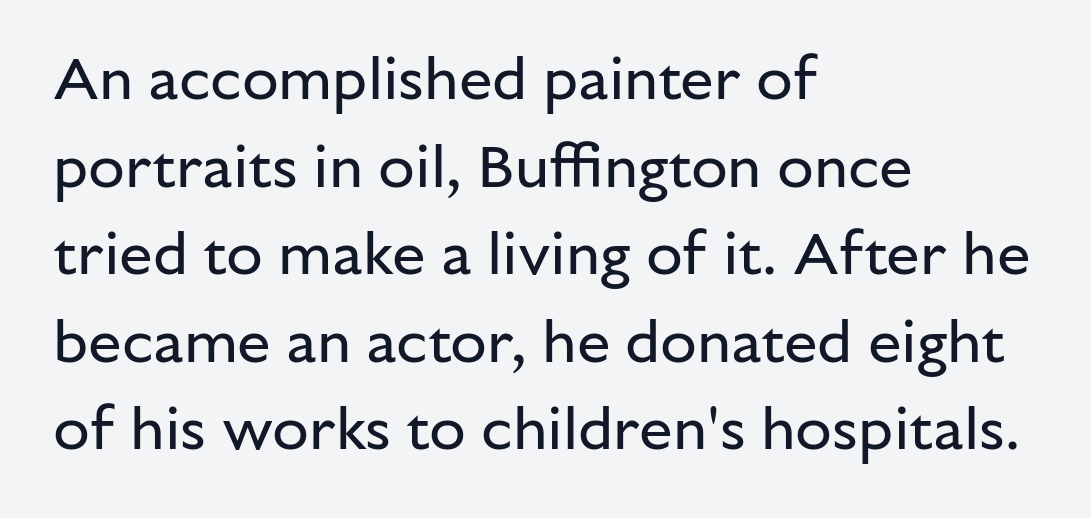
Q: Is the text bold? A: No.
Q: Is the text italic (slanted)? A: No, it is upright.
Q: Is the typeface a serif or a sans-serif typeface? A: Sans-serif.
Q: Is the text underlined? A: No.
Q: How is the paragraph aligned? A: Left-aligned.
Q: Is the spacing between letters normal or unusually wide? A: Normal.
Q: Is the spacing between lines tight, normal or loose? A: Normal.
Q: Width (condensed, normal, or wide)? A: Normal.
Q: Stroke contrast? A: Low.
Q: x-height? A: Medium.
Q: Monospaced? A: No.
